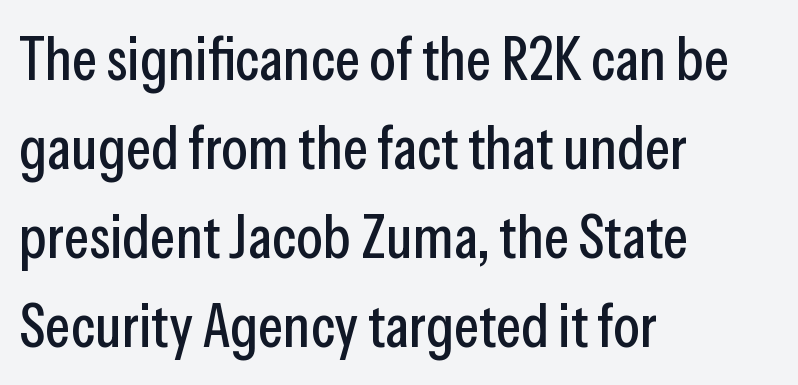
{"serif": "no", "italic": "no", "width": "condensed", "stroke_contrast": "low", "x_height": "medium", "monospaced": "no", "underline": "no", "align": "left", "line_spacing": "normal", "line_spacing_ratio": 1.46, "letter_spacing": "normal", "letter_spacing_em": 0.0, "glyph_px": 61}
